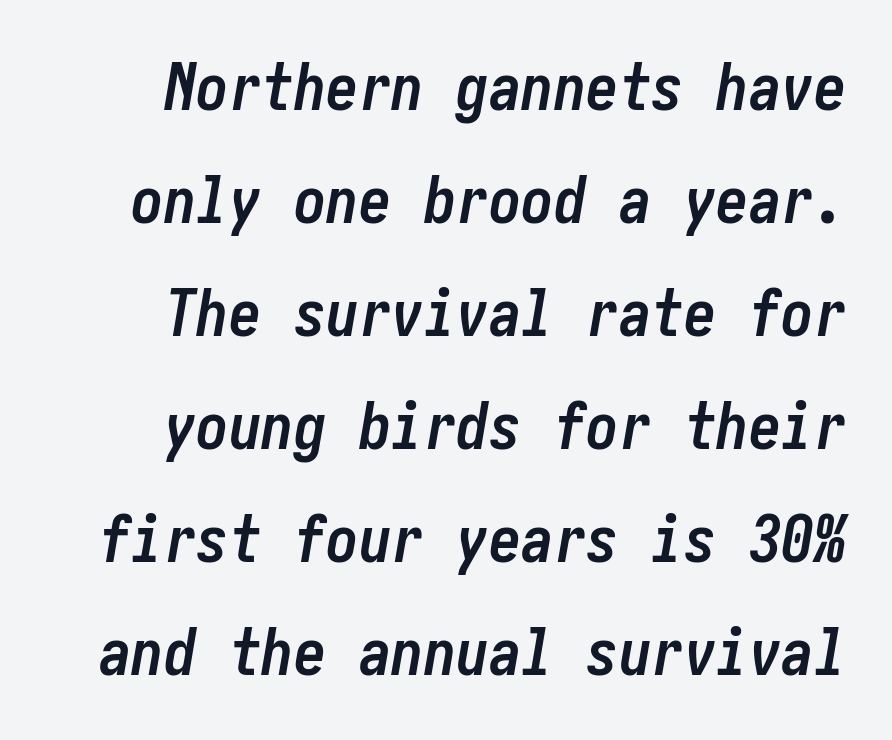
Students, note that the glyphs here touch the page at normal intervals. Check the space under the baseline: it is left empty. A dark, heavy texture on the line: the type is bold. The font's italic variant was chosen for this text.
